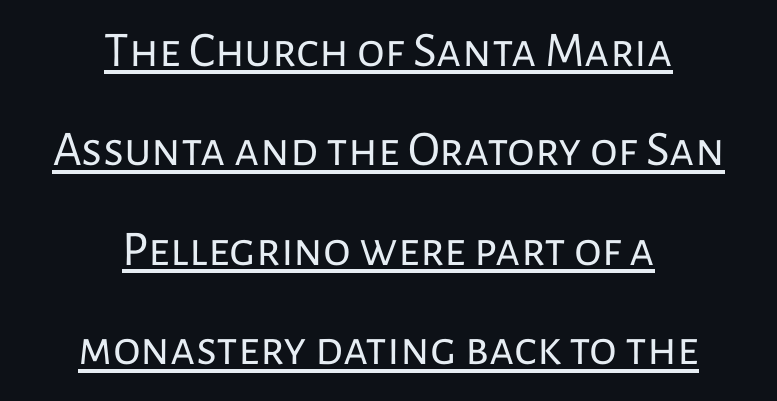
The image shows 50 px regular-weight sans-serif type, upright; set centered, loose line spacing (1.99x), normal letter spacing, underlined; low stroke contrast and a medium x-height.
